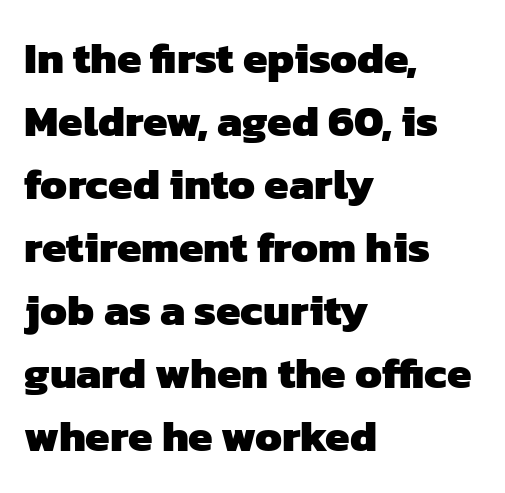
{"serif": "no", "bold": "yes", "weight": "heavy", "width": "normal", "stroke_contrast": "low", "x_height": "medium", "monospaced": "no", "underline": "no", "align": "left", "line_spacing": "normal", "line_spacing_ratio": 1.43, "letter_spacing": "normal", "letter_spacing_em": 0.0, "glyph_px": 44}
